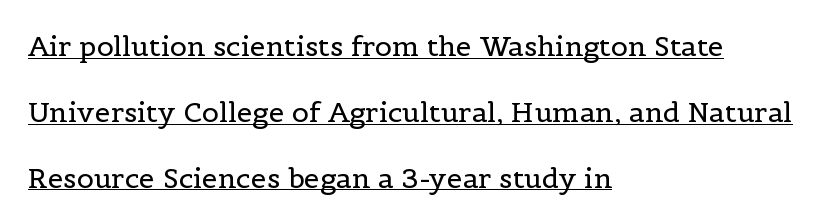
Q: Is the text bold? A: No.
Q: Is the text italic (slanted)? A: No, it is upright.
Q: Is the typeface a serif or a sans-serif typeface? A: Serif.
Q: Is the text underlined? A: Yes.
Q: How is the paragraph aligned? A: Left-aligned.
Q: Is the spacing between letters normal or unusually wide? A: Normal.
Q: Is the spacing between lines tight, normal or loose? A: Loose.
Q: Width (condensed, normal, or wide)? A: Normal.
Q: x-height? A: Medium.
Q: Monospaced? A: No.
